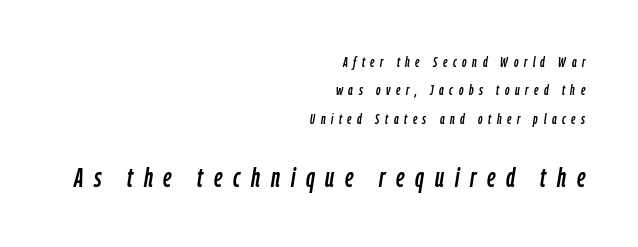
{"italic": "yes", "lean": "right", "slant_degrees": 9, "underline": "no", "align": "right", "line_spacing": "loose", "line_spacing_ratio": 2.03, "letter_spacing": "wide", "letter_spacing_em": 0.4, "larger_block": "second", "size_ratio": 1.93, "glyph_px": 27}
